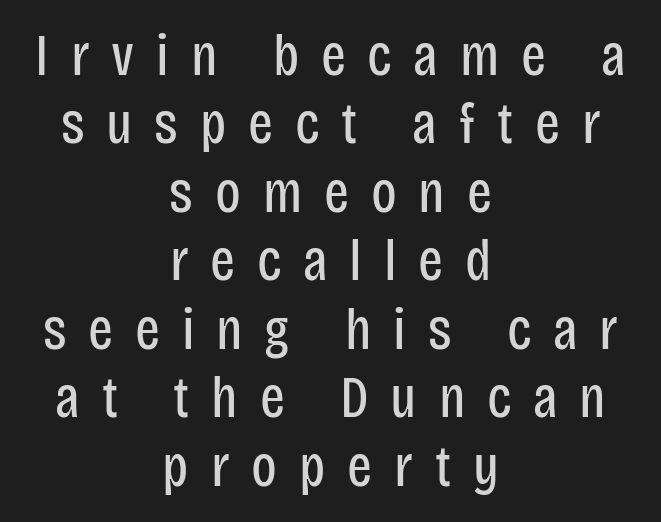
The image shows 59 px regular-weight, condensed sans-serif type, upright; set centered, line spacing 1.16x, unusually wide letter spacing (+0.37 em), not underlined; low stroke contrast and a large x-height.
